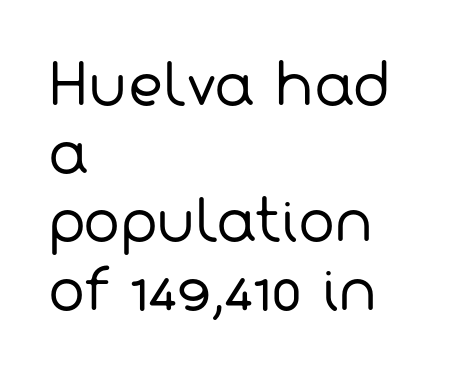
Q: Is the text bold? A: No.
Q: Is the typeface a serif or a sans-serif typeface? A: Sans-serif.
Q: Is the text underlined? A: No.
Q: How is the paragraph aligned? A: Left-aligned.
Q: Is the spacing between letters normal or unusually wide? A: Normal.
Q: Width (condensed, normal, or wide)? A: Normal.
Q: Stroke contrast? A: Low.
Q: x-height? A: Medium.
Q: Monospaced? A: No.
